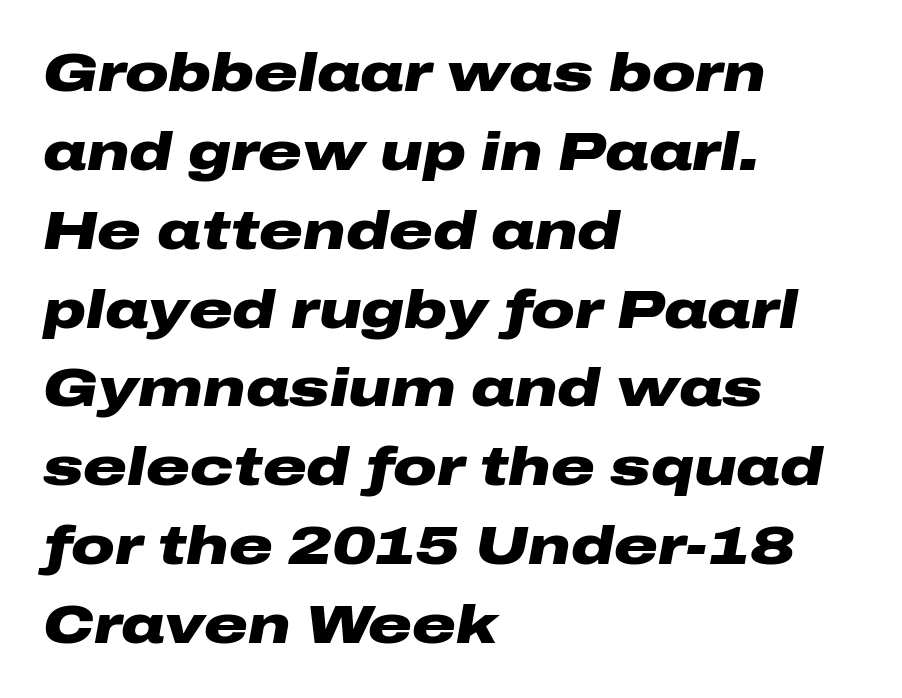
Short note: letters normally spaced. Does the copy run flush right? No — it runs flush left. Evenly set lines give the paragraph a standard silhouette. Emphasis by weight is at full strength: bold. These lines are rendered in a variable-pitch font.
